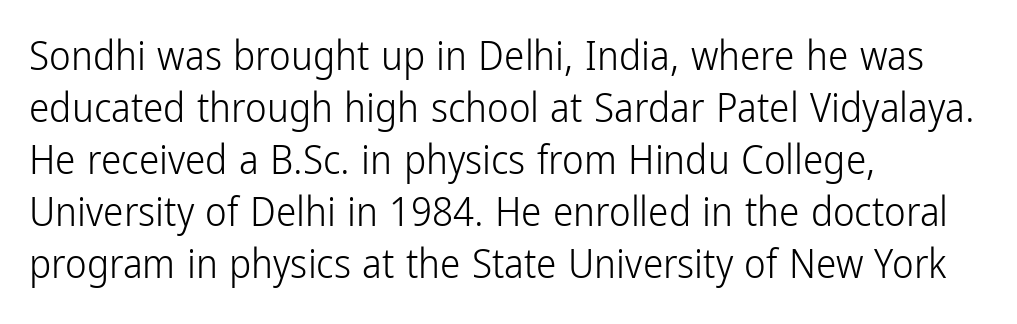
{"serif": "no", "italic": "no", "bold": "no", "weight": "light", "width": "condensed", "stroke_contrast": "low", "x_height": "medium", "monospaced": "no", "underline": "no", "align": "left", "line_spacing": "normal", "line_spacing_ratio": 1.27, "letter_spacing": "normal", "letter_spacing_em": 0.0, "glyph_px": 41}
